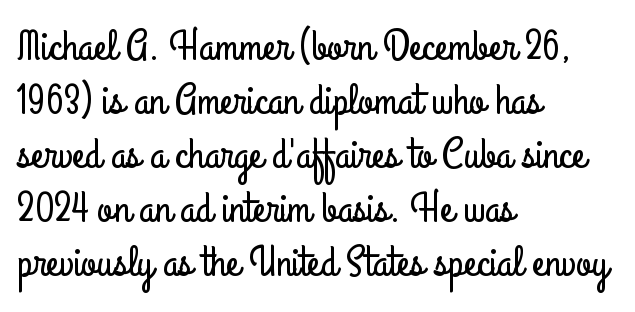
{"serif": "no", "width": "condensed", "stroke_contrast": "low", "x_height": "small", "monospaced": "no", "underline": "no", "align": "left", "line_spacing_ratio": 1.23, "letter_spacing": "normal", "letter_spacing_em": 0.0, "glyph_px": 44}
